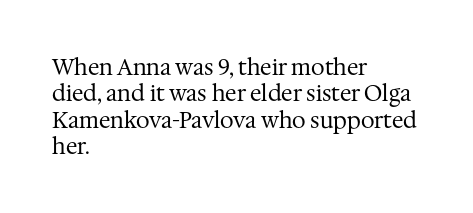
The image shows 22 px text type, upright; set left-aligned, line spacing 1.2x, normal letter spacing, not underlined.
